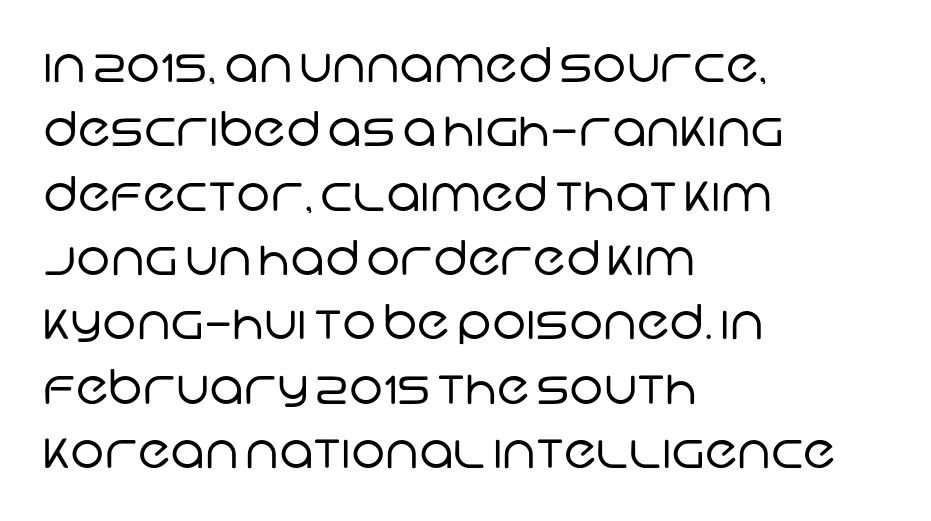
The image shows 48 px regular-weight sans-serif type; set left-aligned, normal line spacing (1.34x), normal letter spacing, not underlined; low stroke contrast and a large x-height.
